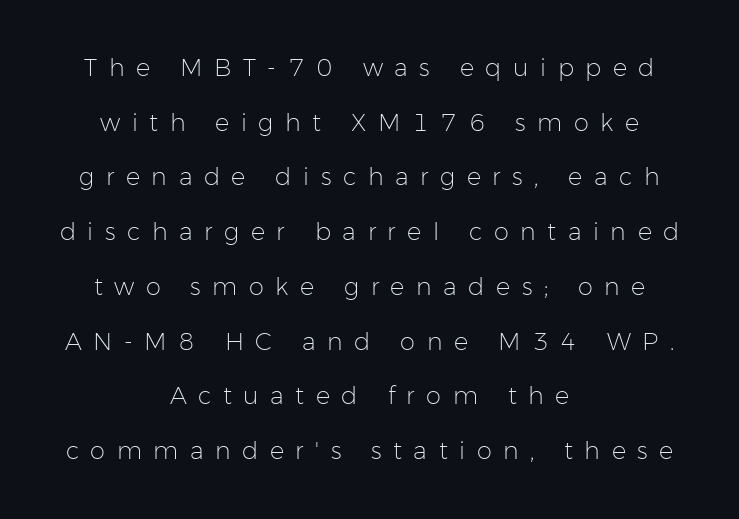
{"italic": "no", "bold": "no", "underline": "no", "align": "center", "line_spacing": "loose", "line_spacing_ratio": 2.28, "letter_spacing": "wide", "letter_spacing_em": 0.48, "glyph_px": 24}
